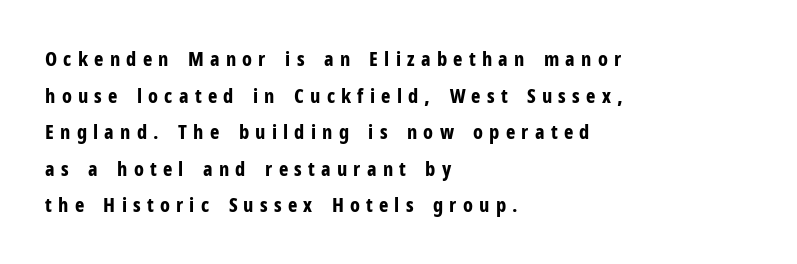
Q: Is the text bold? A: Yes.
Q: Is the text italic (slanted)? A: No, it is upright.
Q: Is the text underlined? A: No.
Q: How is the paragraph aligned? A: Left-aligned.
Q: Is the spacing between letters normal or unusually wide? A: Unusually wide.
